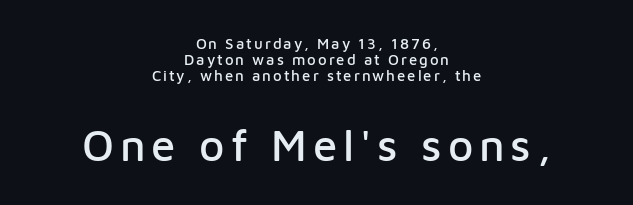
Q: Is the text italic (slanted)? A: No, it is upright.
Q: Is the typeface a serif or a sans-serif typeface? A: Sans-serif.
Q: Is the text underlined? A: No.
Q: How is the paragraph aligned? A: Centered.
Q: Is the spacing between lines tight, normal or loose? A: Tight.
Q: Which block of text is set in a larger size, the first (top) or the second (bottom)? A: The second (bottom) one.
Q: Width (condensed, normal, or wide)? A: Normal.
Q: Stroke contrast? A: Low.
Q: x-height? A: Medium.
Q: Monospaced? A: No.
